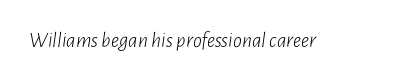
The image shows 22 px text type, italic (leaning right); set normal letter spacing, not underlined.
